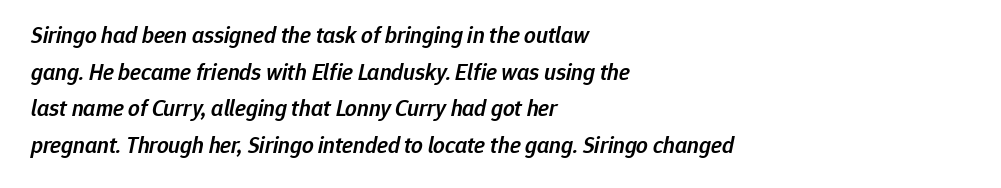
Q: Is the text bold? A: Semi-bold.
Q: Is the text italic (slanted)? A: Yes, it leans right by about 12 degrees.
Q: Is the text underlined? A: No.
Q: How is the paragraph aligned? A: Left-aligned.
Q: Is the spacing between letters normal or unusually wide? A: Normal.
Q: Is the spacing between lines tight, normal or loose? A: Normal.
